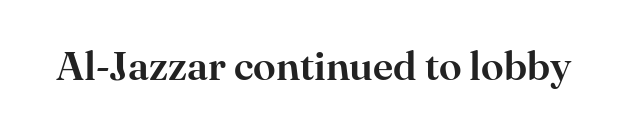
The image shows 41 px serif type, upright; set normal letter spacing, not underlined; high stroke contrast and a small x-height.
